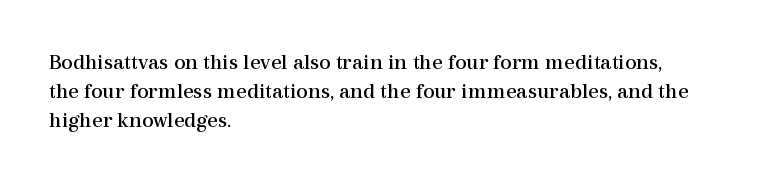
A typesetter would call this zero additional tracking. If you drew a line through each stem, it would be perfectly vertical. This block has exactly the height ordinary leading produces. Teacher's note: observe the even left margin — that is flush-left alignment. The area under the type is left untouched. This is not heavy type; no bold has been used.
